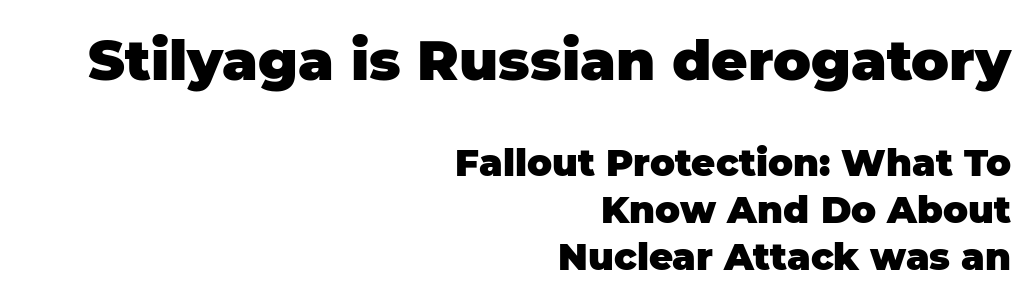
Q: Is the text bold? A: Yes.
Q: Is the text italic (slanted)? A: No, it is upright.
Q: Is the typeface a serif or a sans-serif typeface? A: Sans-serif.
Q: Is the text underlined? A: No.
Q: How is the paragraph aligned? A: Right-aligned.
Q: Is the spacing between letters normal or unusually wide? A: Normal.
Q: Is the spacing between lines tight, normal or loose? A: Normal.
Q: Which block of text is set in a larger size, the first (top) or the second (bottom)? A: The first (top) one.
Q: Width (condensed, normal, or wide)? A: Normal.
Q: Stroke contrast? A: Low.
Q: x-height? A: Large.
Q: Monospaced? A: No.
